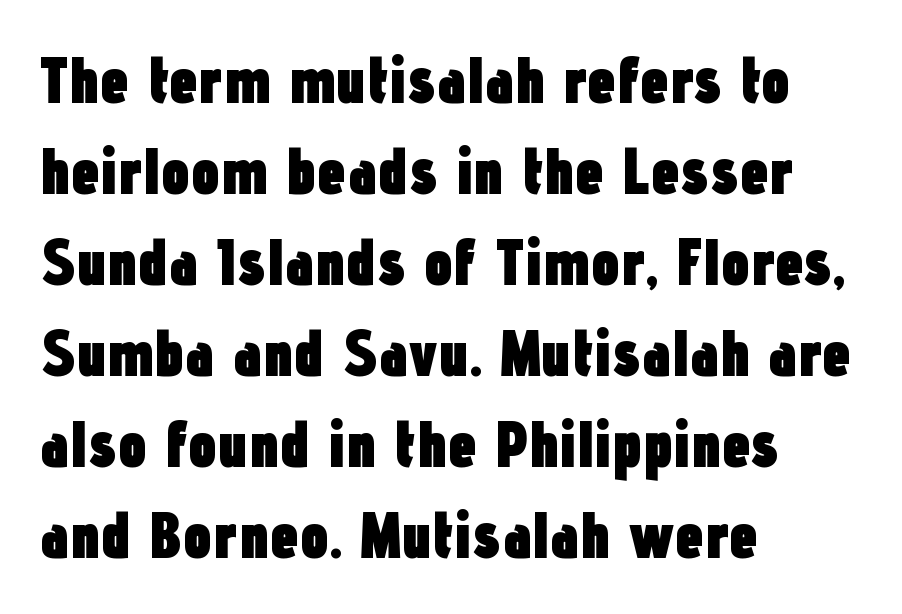
{"serif": "no", "italic": "no", "bold": "yes", "weight": "heavy", "width": "condensed", "stroke_contrast": "low", "x_height": "medium", "monospaced": "no", "underline": "no", "align": "left", "line_spacing": "normal", "line_spacing_ratio": 1.4, "letter_spacing": "normal", "letter_spacing_em": 0.0, "glyph_px": 65}
